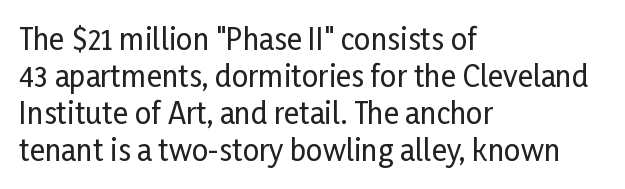
{"serif": "no", "italic": "no", "width": "condensed", "stroke_contrast": "low", "x_height": "medium", "monospaced": "no", "underline": "no", "align": "left", "line_spacing": "normal", "line_spacing_ratio": 1.28, "letter_spacing": "normal", "letter_spacing_em": 0.0, "glyph_px": 29}
